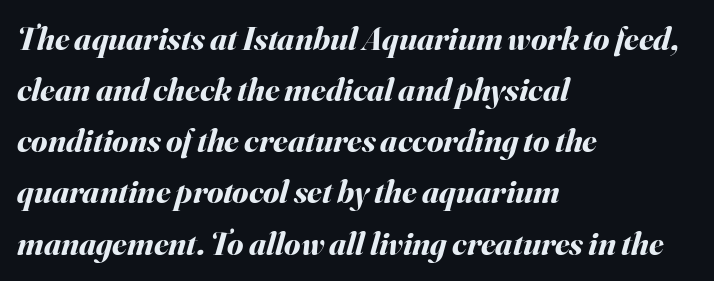
The image shows 33 px bold type, italic (leaning right); set left-aligned, normal line spacing (1.55x), normal letter spacing, not underlined; medium stroke contrast and a small x-height.
